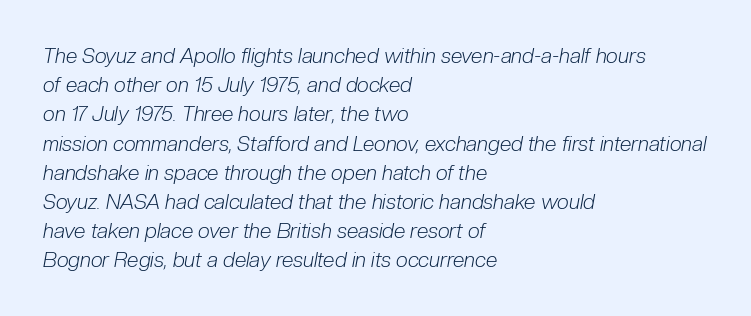
The image shows 21 px text type, italic (leaning right); set left-aligned, normal line spacing (1.39x), normal letter spacing, not underlined.
